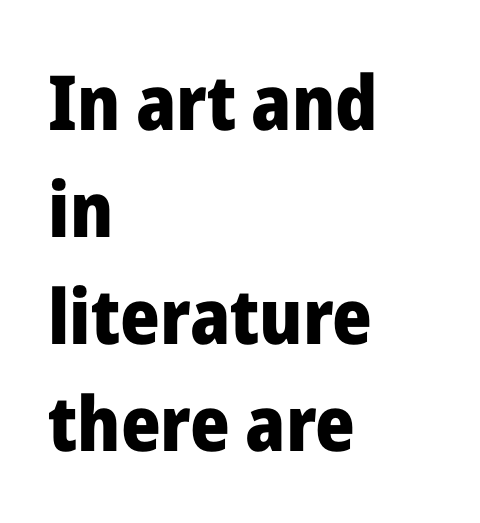
The image shows 76 px heavy sans-serif type, upright; set left-aligned, normal line spacing (1.41x), normal letter spacing, not underlined; low stroke contrast and a medium x-height.
